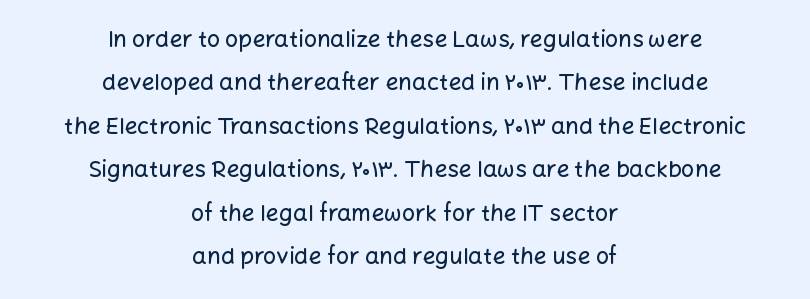
{"italic": "no", "underline": "no", "align": "center", "line_spacing_ratio": 1.89, "letter_spacing": "normal", "letter_spacing_em": 0.0, "glyph_px": 23}
